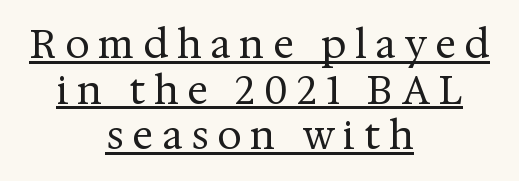
{"serif": "yes", "italic": "no", "bold": "no", "weight": "regular", "width": "normal", "stroke_contrast": "medium", "x_height": "medium", "monospaced": "no", "underline": "yes", "align": "center", "line_spacing_ratio": 1.17, "letter_spacing": "wide", "letter_spacing_em": 0.23, "glyph_px": 39}
